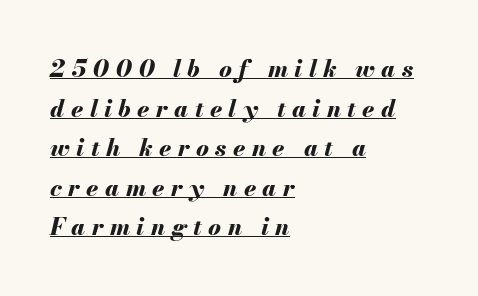
If you drew a line through each stem, it would be angled. You could only call the tracking loose — the letters float apart. The passage shown is emphatically bold. Has an underline been added? It has. Does the copy run flush right? No — it runs flush left.
